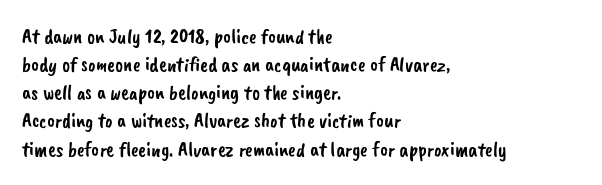
Q: Is the text underlined? A: No.
Q: How is the paragraph aligned? A: Left-aligned.
Q: Is the spacing between letters normal or unusually wide? A: Normal.
Q: Is the spacing between lines tight, normal or loose? A: Normal.
